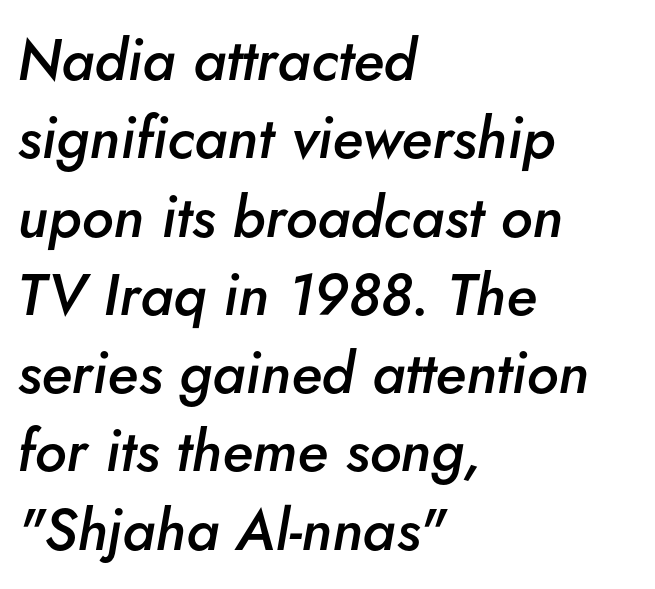
{"italic": "yes", "lean": "right", "slant_degrees": 5, "bold": "semi", "weight": "semibold", "width": "normal", "stroke_contrast": "low", "x_height": "small", "monospaced": "no", "underline": "no", "align": "left", "line_spacing": "normal", "line_spacing_ratio": 1.35, "letter_spacing": "normal", "letter_spacing_em": 0.0, "glyph_px": 58}
